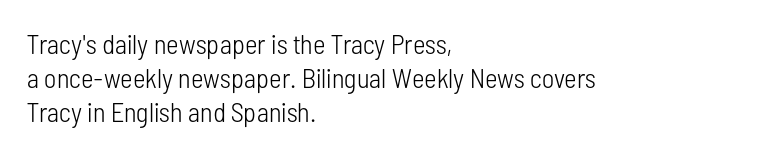
{"italic": "no", "bold": "no", "underline": "no", "align": "left", "line_spacing": "normal", "line_spacing_ratio": 1.26, "letter_spacing": "normal", "letter_spacing_em": 0.0, "glyph_px": 27}
